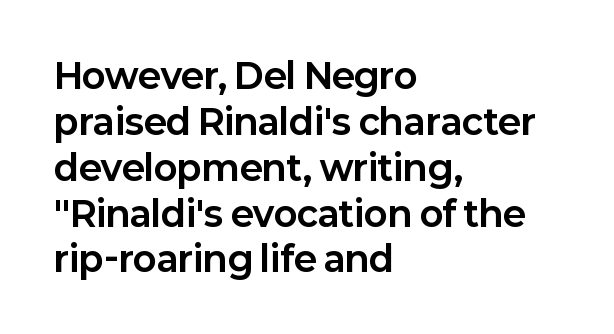
The letters advance in unequal steps, a hallmark of proportional type. Weight: bold. The area under the type is left untouched. Every stem runs plumb, perpendicular to the baseline. A typesetter would call this zero additional tracking.
